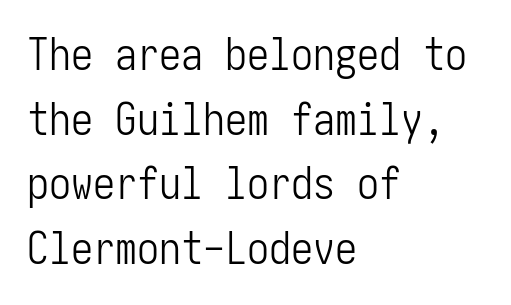
The image shows 44 px light, condensed sans-serif type, upright; set left-aligned, normal line spacing (1.47x), normal letter spacing, not underlined; low stroke contrast and a medium x-height.
